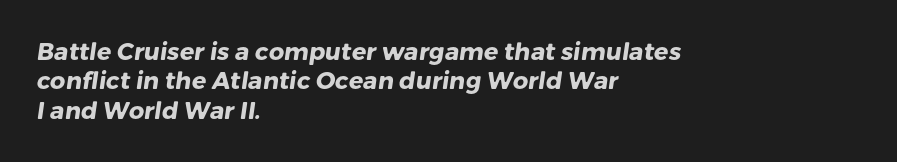
Q: Is the text bold? A: Yes.
Q: Is the text underlined? A: No.
Q: How is the paragraph aligned? A: Left-aligned.
Q: Is the spacing between letters normal or unusually wide? A: Normal.
